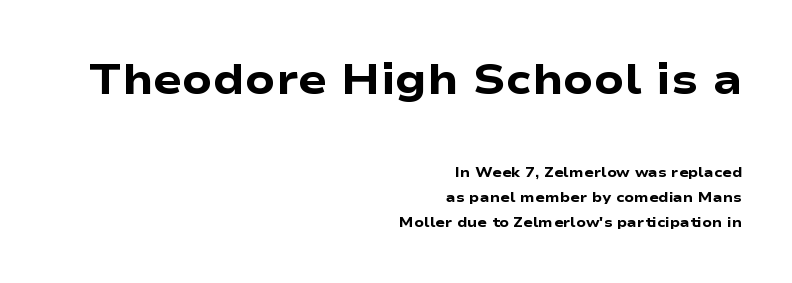
The image shows 43 px heavy, wide sans-serif type, upright; set right-aligned, line spacing 1.8x, normal letter spacing, not underlined; the first (top) block is 3.07x larger; low stroke contrast and a medium x-height.
